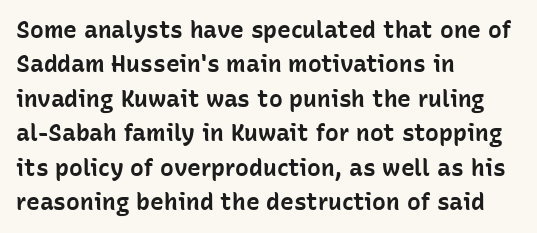
The image shows 23 px bold type, upright; set left-aligned, normal line spacing (1.5x), normal letter spacing, not underlined.
